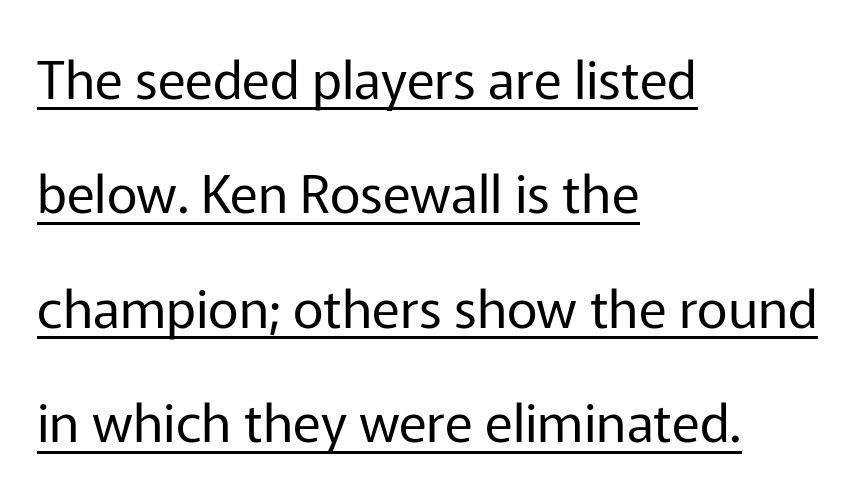
{"serif": "no", "italic": "no", "bold": "no", "weight": "regular", "width": "normal", "stroke_contrast": "low", "x_height": "medium", "monospaced": "no", "underline": "yes", "align": "left", "line_spacing": "loose", "line_spacing_ratio": 2.16, "letter_spacing": "normal", "letter_spacing_em": 0.0, "glyph_px": 53}
